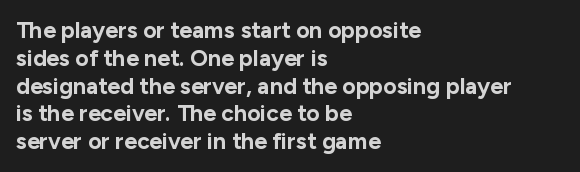
The image shows 23 px bold type, upright; set left-aligned, line spacing 1.21x, normal letter spacing, not underlined.
